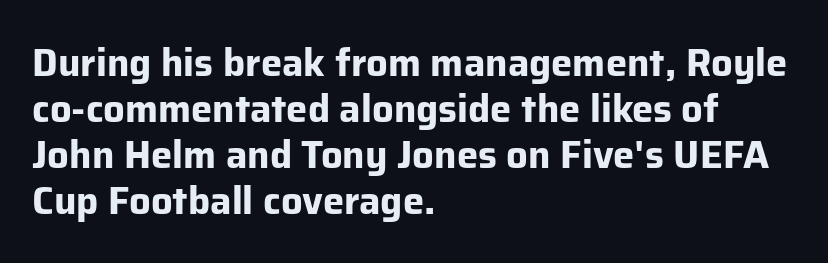
Short note: letters normally spaced. The rendering uses natural spacing where letterforms have individual widths. This sample uses an upright cut, with every glyph sitting square on the baseline. All the whitespace from short lines collects on the right.
